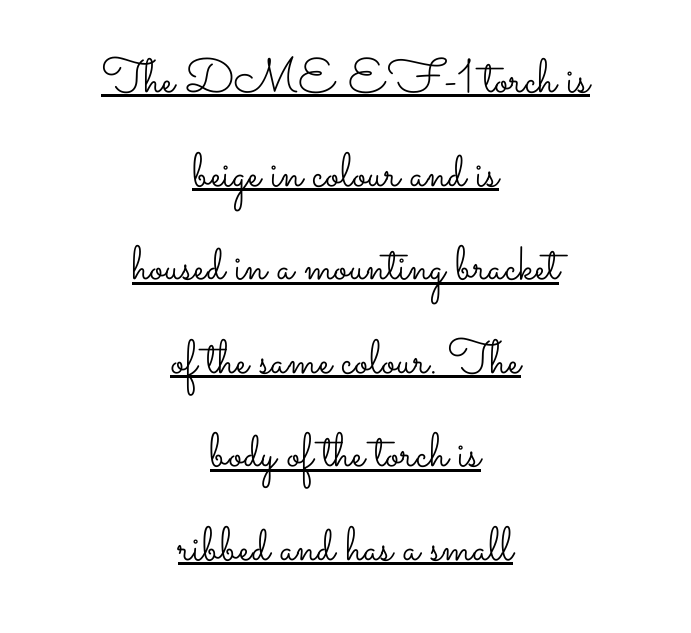
Interline gaps are noticeably wide in this sample. Caption: multi-line text, centered on the measure. Observe the ordinary spacing: letters are neighbours, not strangers. Weight: not bold — regular or lighter. Underlining? Definitely there.
